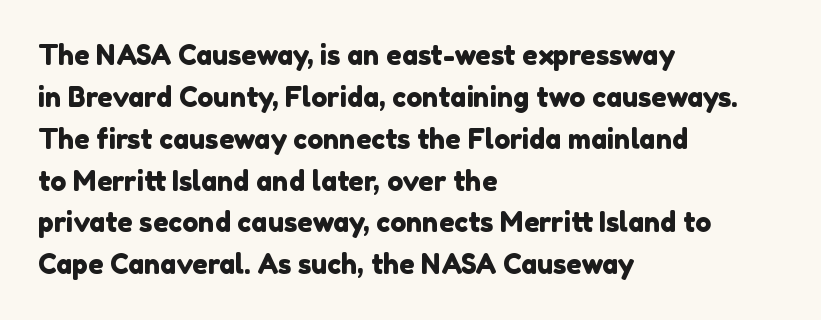
The image shows 27 px text type; set left-aligned, normal line spacing (1.55x), normal letter spacing, not underlined.
